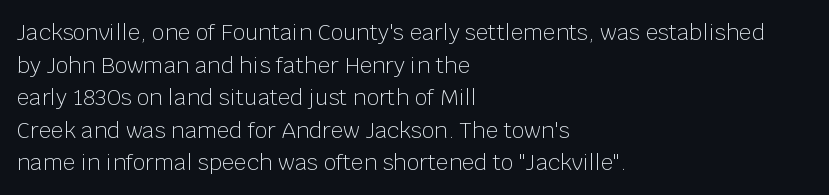
{"italic": "no", "bold": "no", "underline": "no", "align": "left", "line_spacing": "normal", "line_spacing_ratio": 1.48, "letter_spacing": "normal", "letter_spacing_em": 0.0, "glyph_px": 22}
